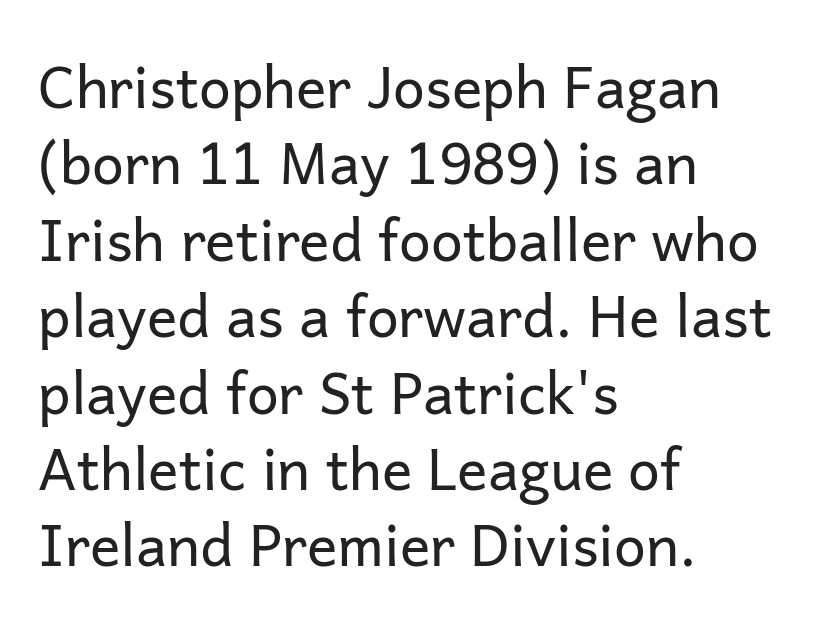
The image shows 57 px regular-weight sans-serif type, upright; set left-aligned, normal line spacing (1.34x), normal letter spacing, not underlined; low stroke contrast and a medium x-height.
